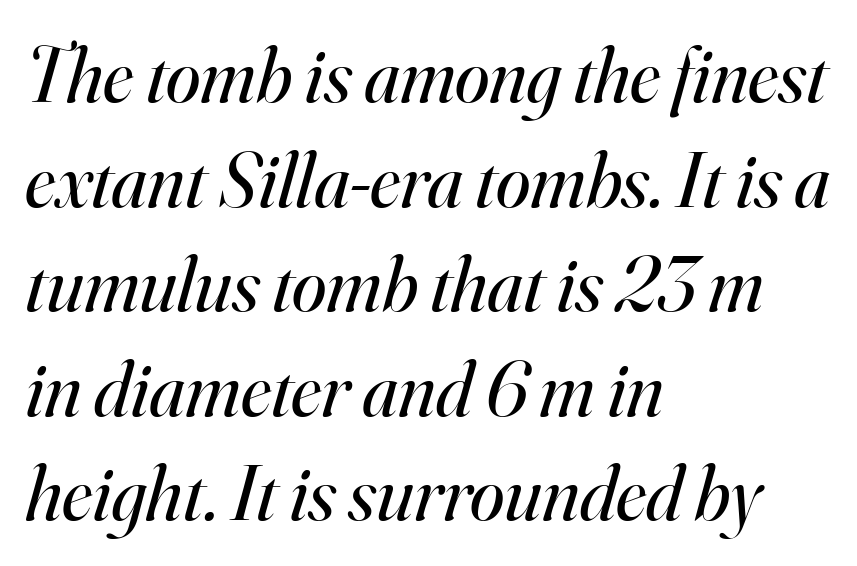
Q: Is the text bold? A: No.
Q: Is the text italic (slanted)? A: Yes, it leans right by about 16 degrees.
Q: Is the typeface a serif or a sans-serif typeface? A: Serif.
Q: Is the text underlined? A: No.
Q: How is the paragraph aligned? A: Left-aligned.
Q: Is the spacing between letters normal or unusually wide? A: Normal.
Q: Is the spacing between lines tight, normal or loose? A: Normal.
Q: Width (condensed, normal, or wide)? A: Normal.
Q: Stroke contrast? A: High.
Q: x-height? A: Small.
Q: Monospaced? A: No.
